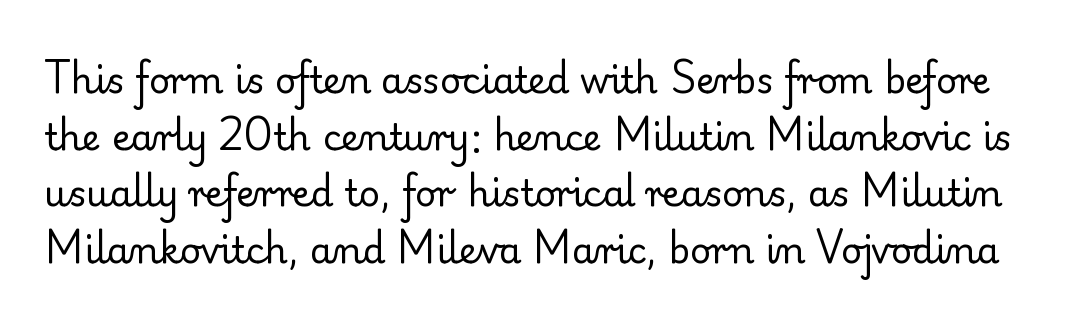
The image shows 36 px regular-weight serif type, upright; set normal line spacing (1.57x), normal letter spacing, not underlined; low stroke contrast and a small x-height.
